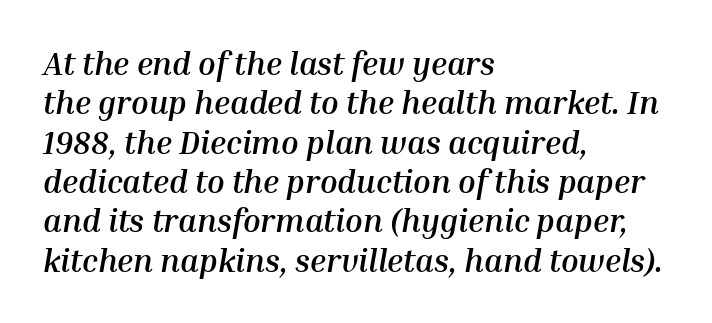
Q: Is the text bold? A: Yes.
Q: Is the text italic (slanted)? A: Yes, it leans right by about 10 degrees.
Q: Is the text underlined? A: No.
Q: How is the paragraph aligned? A: Left-aligned.
Q: Is the spacing between letters normal or unusually wide? A: Normal.
Q: Width (condensed, normal, or wide)? A: Normal.
Q: Stroke contrast? A: Medium.
Q: x-height? A: Medium.
Q: Monospaced? A: No.
